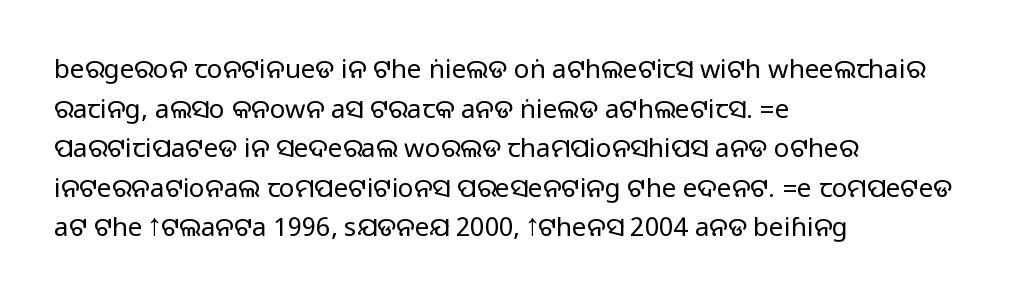
The image shows 26 px text type, upright; set left-aligned, normal line spacing (1.52x), normal letter spacing, not underlined.
